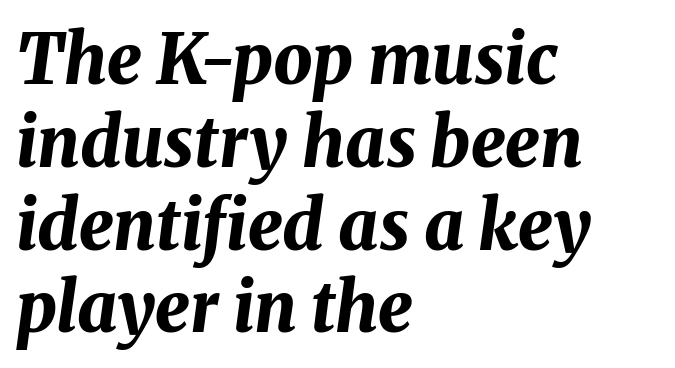
{"italic": "yes", "lean": "right", "slant_degrees": 8, "bold": "yes", "weight": "bold", "width": "normal", "stroke_contrast": "medium", "x_height": "medium", "monospaced": "no", "underline": "no", "align": "left", "line_spacing_ratio": 1.2, "letter_spacing": "normal", "letter_spacing_em": 0.0, "glyph_px": 69}
